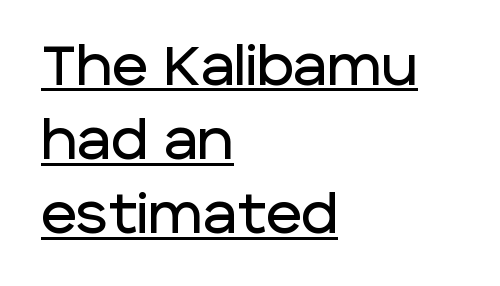
The face used here appears with an underline applied. Spacing between characters is what you'd get straight out of the box. This rendering uses left alignment, leaving the right contour irregular. Looks like regular typesetting: each glyph gets only the width it needs. The letters stand straight up with perfectly vertical stems. Observe the absence of serifs on each vertical stroke in this sample.
